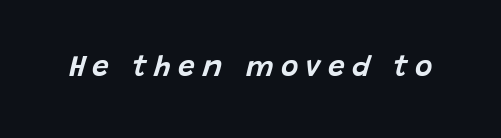
{"italic": "yes", "lean": "right", "slant_degrees": 15, "width": "normal", "stroke_contrast": "low", "x_height": "large", "monospaced": "no", "underline": "no", "letter_spacing": "wide", "letter_spacing_em": 0.24, "glyph_px": 30}
